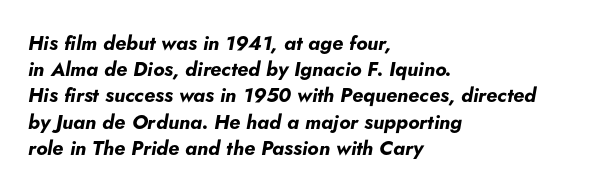
The image shows 20 px bold type, italic (leaning right); set left-aligned, normal line spacing (1.31x), normal letter spacing, not underlined.
